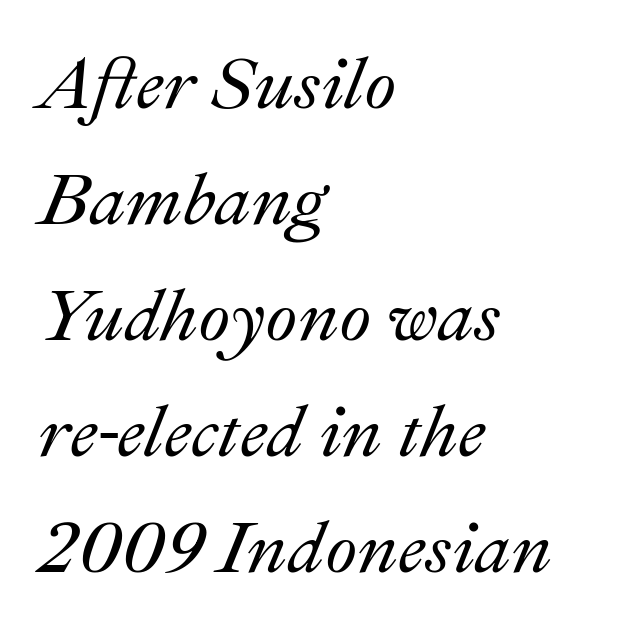
{"italic": "yes", "lean": "right", "slant_degrees": 22, "width": "normal", "stroke_contrast": "medium", "x_height": "small", "monospaced": "no", "underline": "no", "align": "left", "line_spacing": "normal", "line_spacing_ratio": 1.59, "letter_spacing": "normal", "letter_spacing_em": 0.0, "glyph_px": 73}
